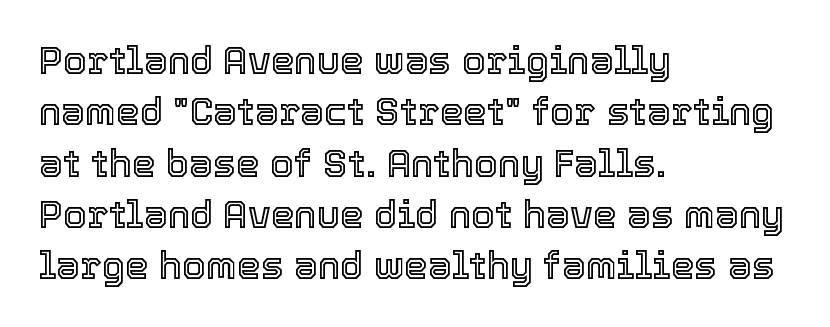
{"italic": "no", "width": "normal", "x_height": "medium", "monospaced": "no", "underline": "no", "align": "left", "line_spacing": "normal", "line_spacing_ratio": 1.35, "letter_spacing": "normal", "letter_spacing_em": 0.0, "glyph_px": 38}
